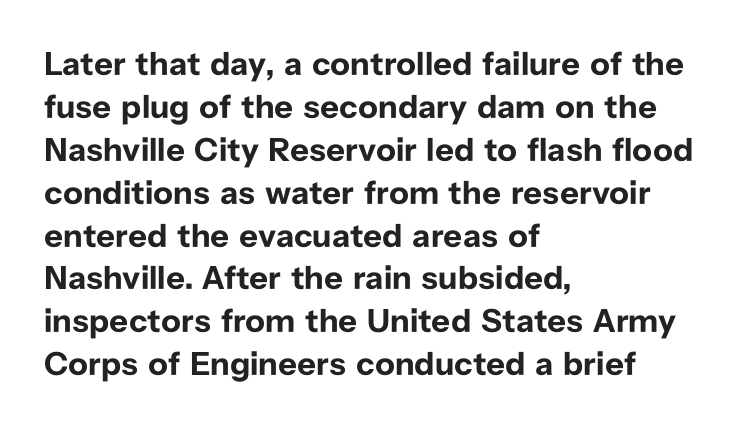
The image shows 33 px bold sans-serif type, upright; set left-aligned, normal line spacing (1.3x), normal letter spacing, not underlined; low stroke contrast and a medium x-height.
